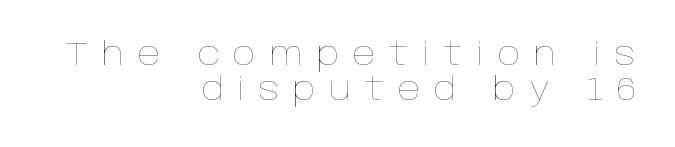
{"italic": "no", "bold": "no", "weight": "thin", "width": "normal", "stroke_contrast": "low", "x_height": "large", "monospaced": "no", "underline": "no", "align": "right", "line_spacing": "tight", "line_spacing_ratio": 1.09, "letter_spacing": "wide", "letter_spacing_em": 0.42, "glyph_px": 32}
